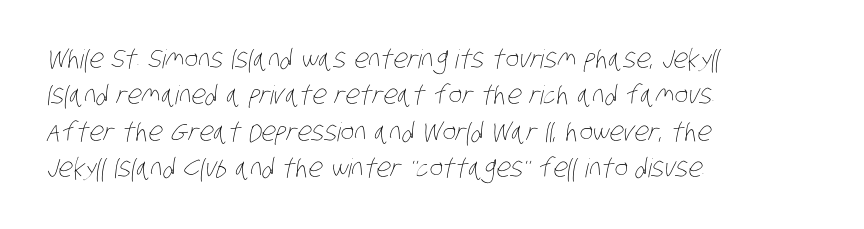
The image shows 26 px text type; set left-aligned, normal line spacing (1.4x), normal letter spacing, not underlined.
